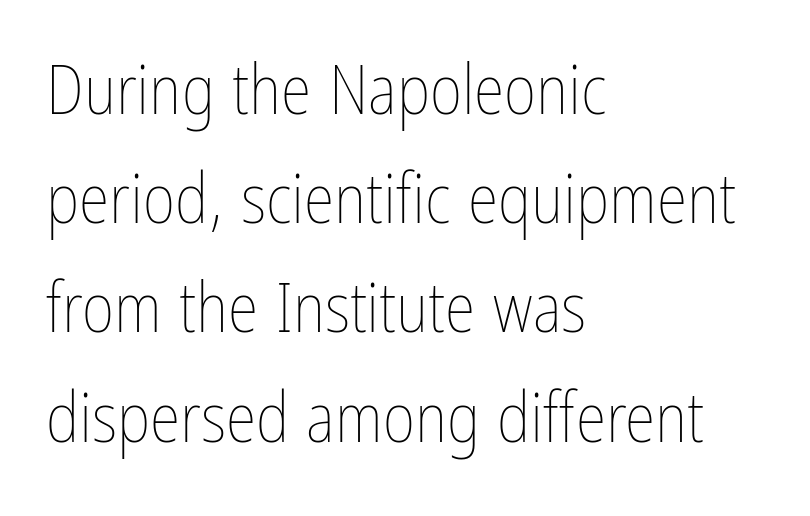
Q: Is the text bold? A: No.
Q: Is the text italic (slanted)? A: No, it is upright.
Q: Is the text underlined? A: No.
Q: How is the paragraph aligned? A: Left-aligned.
Q: Is the spacing between letters normal or unusually wide? A: Normal.
Q: Is the spacing between lines tight, normal or loose? A: Normal.
Q: Width (condensed, normal, or wide)? A: Condensed.
Q: Stroke contrast? A: Low.
Q: x-height? A: Medium.
Q: Monospaced? A: No.
